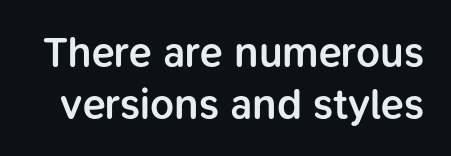
Q: Is the text bold? A: Semi-bold.
Q: Is the text italic (slanted)? A: No, it is upright.
Q: Is the typeface a serif or a sans-serif typeface? A: Sans-serif.
Q: Is the text underlined? A: No.
Q: Is the spacing between letters normal or unusually wide? A: Normal.
Q: Width (condensed, normal, or wide)? A: Normal.
Q: Stroke contrast? A: Low.
Q: x-height? A: Medium.
Q: Monospaced? A: No.
